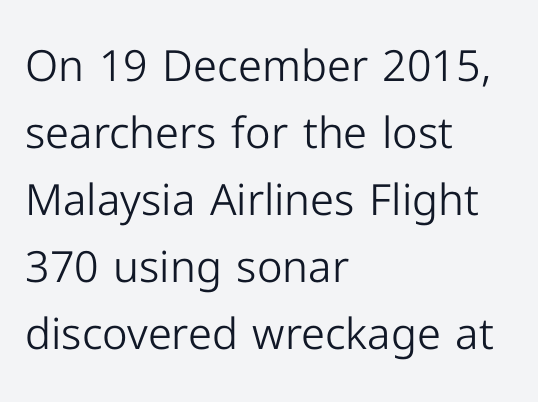
{"serif": "no", "italic": "no", "bold": "no", "weight": "light", "width": "normal", "stroke_contrast": "low", "x_height": "medium", "monospaced": "no", "underline": "no", "align": "left", "line_spacing": "normal", "line_spacing_ratio": 1.56, "letter_spacing": "normal", "letter_spacing_em": 0.0, "glyph_px": 43}
